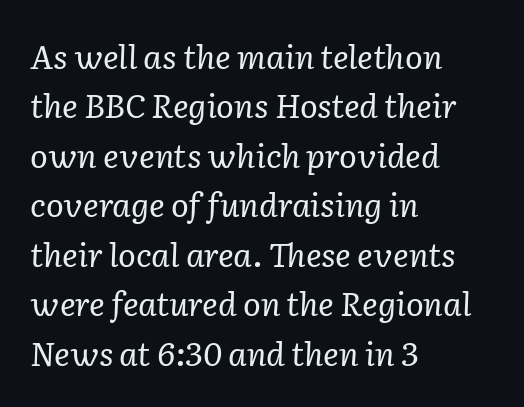
Think of a printed novel: that variable character pitch is what you see here. Each stroke keeps to a modest, everyday thickness or less. Vertical spacing — default. The lettering tilts uniformly, giving the passage an italic look. The characters display serif detailing at their extremities.
